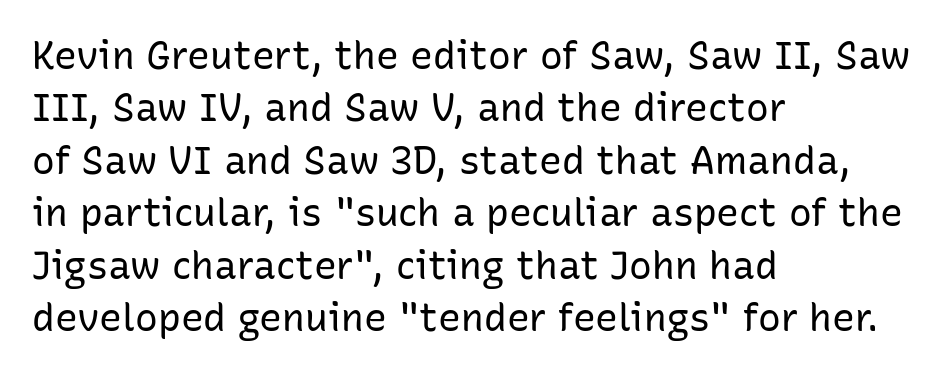
{"serif": "no", "italic": "no", "bold": "no", "weight": "regular", "width": "normal", "stroke_contrast": "low", "x_height": "medium", "monospaced": "no", "underline": "no", "align": "left", "line_spacing": "normal", "line_spacing_ratio": 1.38, "letter_spacing": "normal", "letter_spacing_em": 0.0, "glyph_px": 38}
